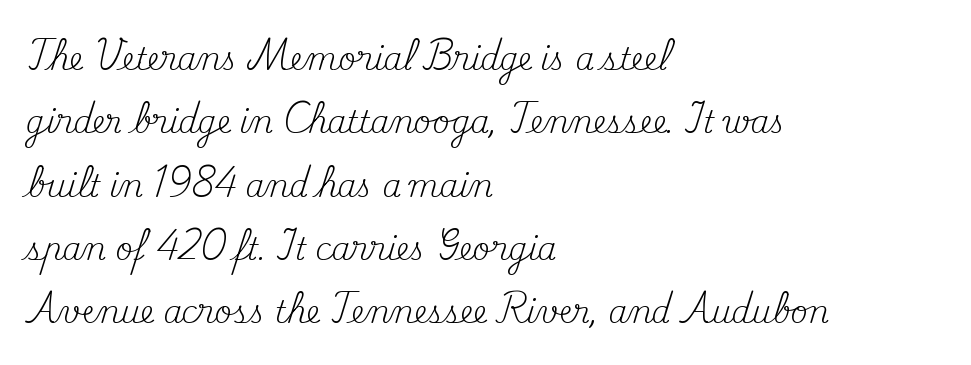
{"serif": "yes", "bold": "no", "weight": "regular", "width": "normal", "stroke_contrast": "medium", "x_height": "small", "monospaced": "no", "underline": "no", "align": "left", "line_spacing": "loose", "line_spacing_ratio": 2.11, "letter_spacing": "normal", "letter_spacing_em": 0.0, "glyph_px": 30}
